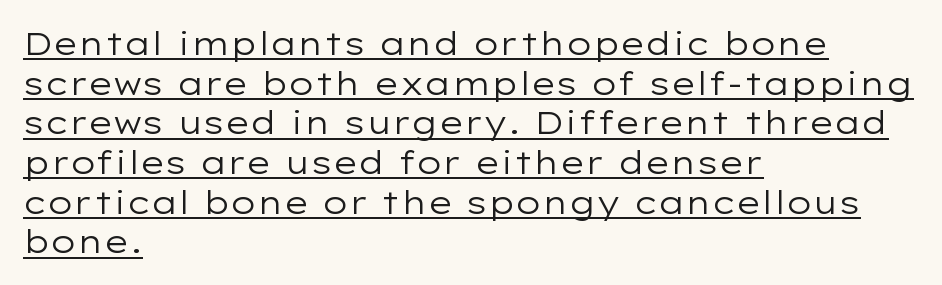
The image shows 32 px regular-weight, wide sans-serif type, upright; set left-aligned, line spacing 1.24x, normal letter spacing, underlined; low stroke contrast and a medium x-height.
